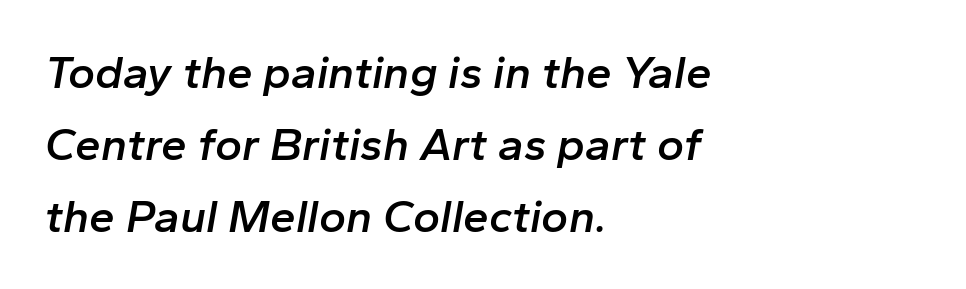
{"italic": "yes", "lean": "right", "slant_degrees": 10, "bold": "semi", "weight": "semibold", "width": "normal", "stroke_contrast": "low", "x_height": "medium", "monospaced": "no", "underline": "no", "align": "left", "line_spacing": "normal", "line_spacing_ratio": 1.56, "letter_spacing": "normal", "letter_spacing_em": 0.0, "glyph_px": 46}
